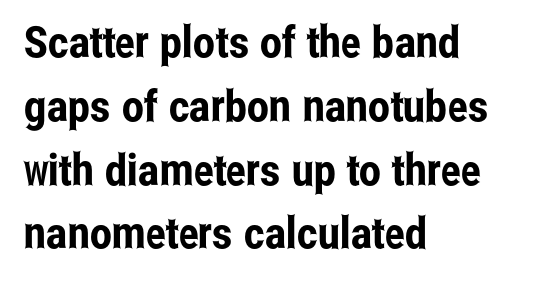
Caption: standard tracking, unaltered. Normally led — the rows are evenly, conventionally spaced. Each letter's strokes conclude bluntly, with no projecting serifs. The lettering holds an erect, upright posture throughout. Here the designer chose a conventional face with non-uniform glyph widths.
